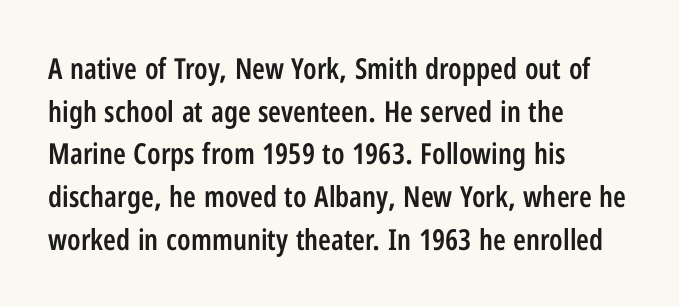
The passage shown is not underscored anywhere. In CSS terms this would be text-align: left. Look at the stroke-to-counter ratio: somewhat heavy, a semibold. Does the type have serifs? No, each stem ends abruptly.
